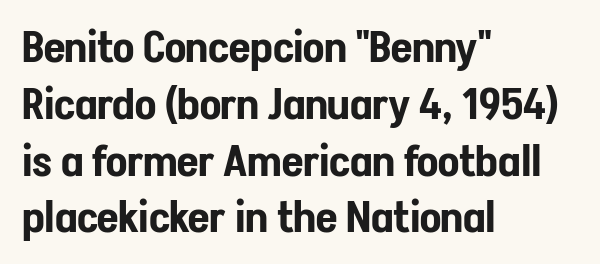
Nothing unusual about the tracking: characters are spaced as the font intends. These lines stack with their left ends in a neat column. The foot of each line stays bare and open. Is there much room between lines? A standard amount, neither cramped nor airy.
